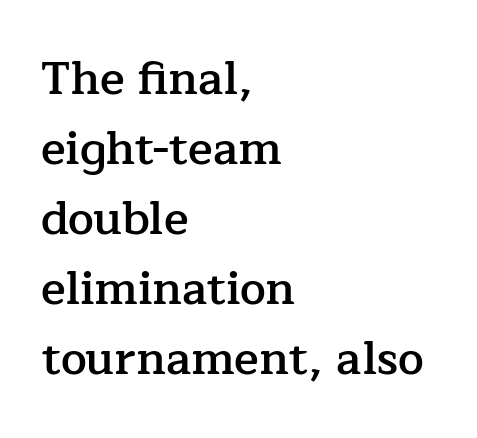
Q: Is the text bold? A: Semi-bold.
Q: Is the text italic (slanted)? A: No, it is upright.
Q: Is the typeface a serif or a sans-serif typeface? A: Serif.
Q: Is the text underlined? A: No.
Q: How is the paragraph aligned? A: Left-aligned.
Q: Is the spacing between letters normal or unusually wide? A: Normal.
Q: Is the spacing between lines tight, normal or loose? A: Normal.
Q: Width (condensed, normal, or wide)? A: Normal.
Q: Stroke contrast? A: Low.
Q: x-height? A: Medium.
Q: Monospaced? A: No.
